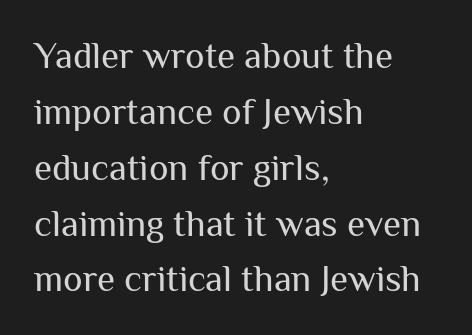
{"serif": "no", "italic": "no", "bold": "no", "weight": "regular", "width": "normal", "stroke_contrast": "medium", "x_height": "medium", "monospaced": "no", "underline": "no", "align": "left", "line_spacing": "normal", "line_spacing_ratio": 1.51, "letter_spacing": "normal", "letter_spacing_em": 0.0, "glyph_px": 37}
